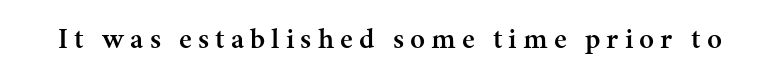
Q: Is the text bold? A: Semi-bold.
Q: Is the text italic (slanted)? A: No, it is upright.
Q: Is the typeface a serif or a sans-serif typeface? A: Serif.
Q: Is the text underlined? A: No.
Q: Is the spacing between letters normal or unusually wide? A: Unusually wide.
Q: Width (condensed, normal, or wide)? A: Normal.
Q: Stroke contrast? A: Medium.
Q: x-height? A: Medium.
Q: Monospaced? A: No.
